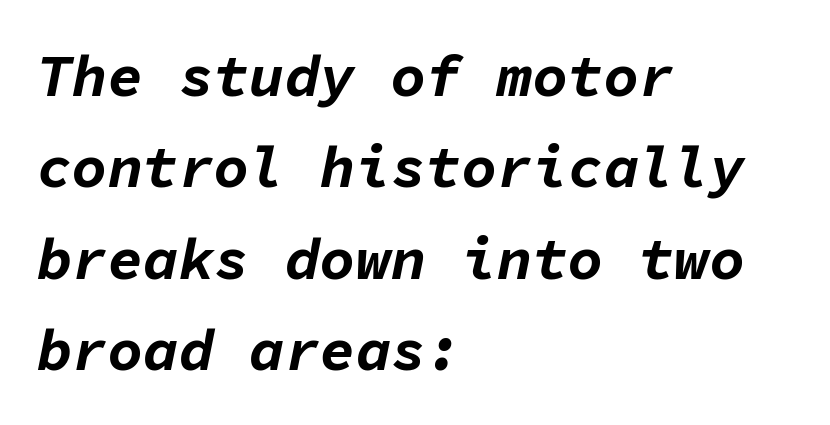
{"italic": "yes", "lean": "right", "slant_degrees": 11, "bold": "yes", "weight": "bold", "width": "normal", "stroke_contrast": "low", "x_height": "medium", "monospaced": "yes", "underline": "no", "align": "left", "line_spacing": "normal", "line_spacing_ratio": 1.55, "letter_spacing": "normal", "letter_spacing_em": 0.0, "glyph_px": 59}
